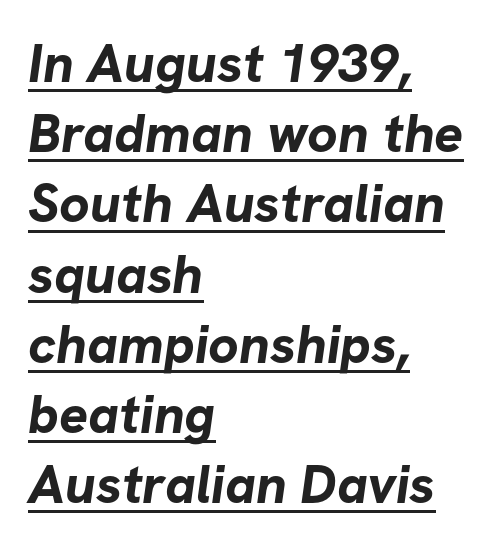
Typesetter's note: full bold, strokes at maximum text heaviness. What's the leading like? Ordinary, nothing unusual. Tracking here is standard; glyphs follow each other at the usual distance. Underline: present. A student would call this left alignment; a typographer would say flush left, rag right.
